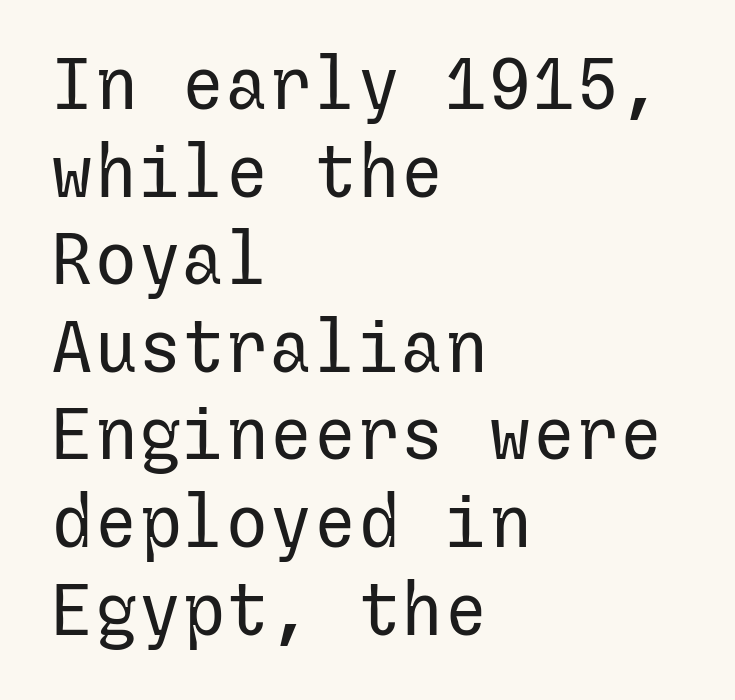
{"serif": "no", "italic": "no", "bold": "no", "weight": "regular", "width": "normal", "stroke_contrast": "low", "x_height": "medium", "underline": "no", "align": "left", "line_spacing_ratio": 1.2, "letter_spacing": "normal", "letter_spacing_em": 0.0, "glyph_px": 73}
